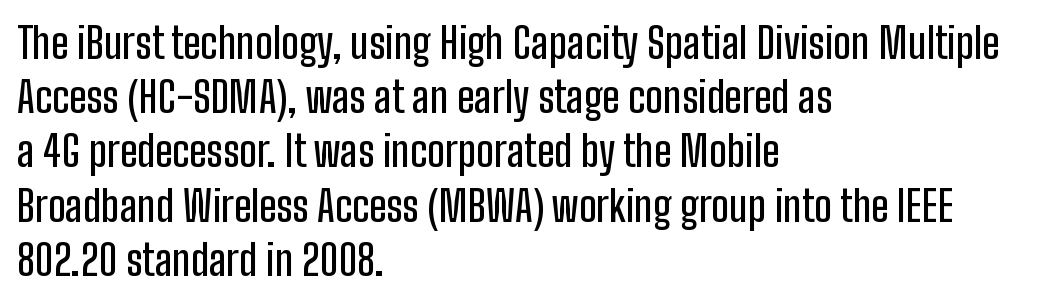
Reading down the column, the eye jumps a familiar distance to each next line. The strip under each line holds only bare page. Look at the tracking — it's just the regular setting, nothing added. All the whitespace from short lines collects on the right.
